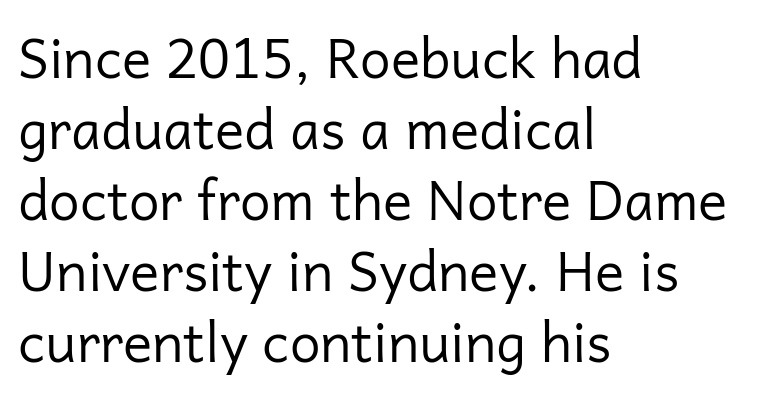
The image shows 55 px regular-weight sans-serif type, upright; set left-aligned, normal line spacing (1.29x), normal letter spacing, not underlined; low stroke contrast and a medium x-height.
